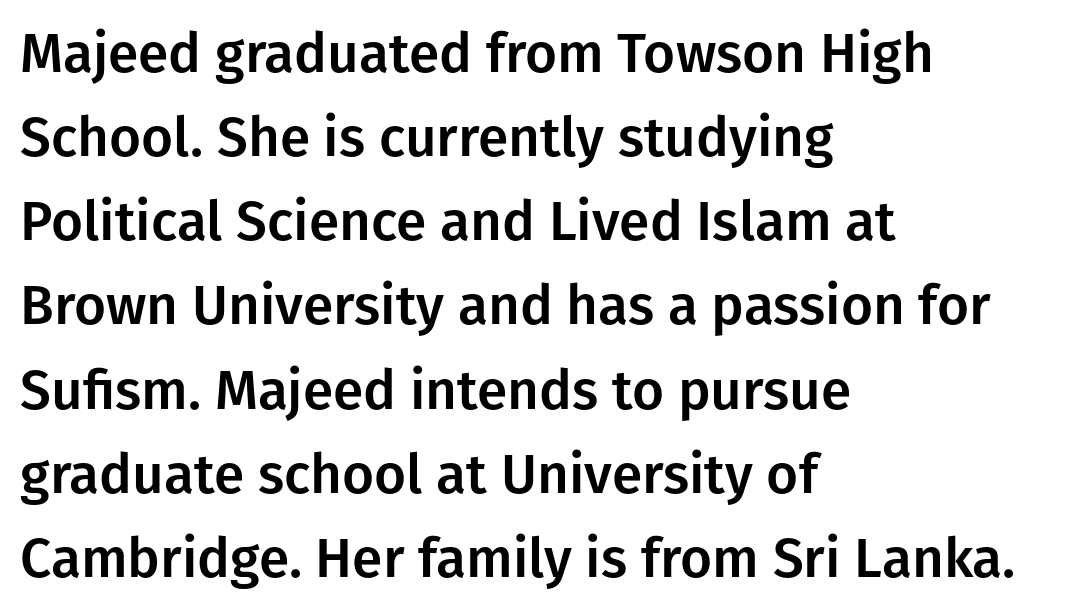
Q: Is the text italic (slanted)? A: No, it is upright.
Q: Is the typeface a serif or a sans-serif typeface? A: Sans-serif.
Q: Is the text underlined? A: No.
Q: How is the paragraph aligned? A: Left-aligned.
Q: Is the spacing between letters normal or unusually wide? A: Normal.
Q: Is the spacing between lines tight, normal or loose? A: Normal.
Q: Width (condensed, normal, or wide)? A: Normal.
Q: Stroke contrast? A: Low.
Q: x-height? A: Medium.
Q: Monospaced? A: No.
